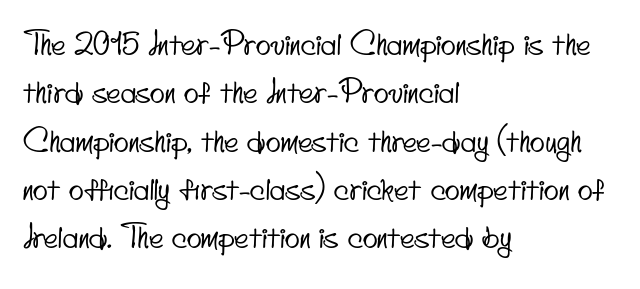
Font category for this specimen: sans-serif. The designer left line spacing at the default. You could call the tracking neutral — neither tight nor loose. The glyphs are unaccompanied by any horizontal stroke below them. Compared with a centered layout, this one pins lines to the left instead. Each letter keeps its own natural width here, so spacing adapts to shape.
